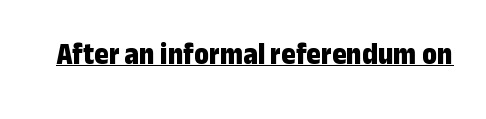
Typographically, this falls in the sans-serif category. The glyphs have the mass of a bold cut. The face used here is proportionally spaced, like ordinary book or web type. The lettering stays uniformly vertical, giving the passage a roman look. Beneath each row of characters lies a ruled line. Default kerning and tracking; the words read as compact shapes.
